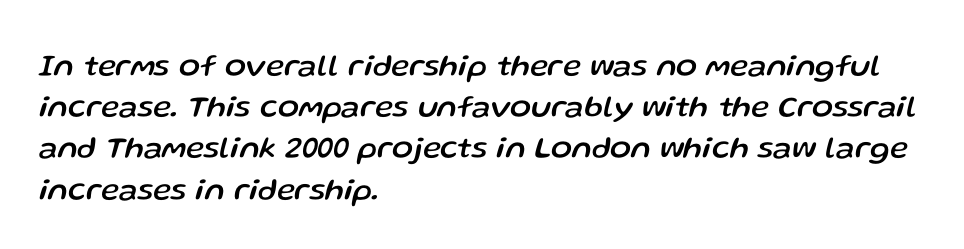
Q: Is the text italic (slanted)? A: Yes, it leans right by about 13 degrees.
Q: Is the text underlined? A: No.
Q: How is the paragraph aligned? A: Left-aligned.
Q: Is the spacing between letters normal or unusually wide? A: Normal.
Q: Is the spacing between lines tight, normal or loose? A: Normal.
Q: Width (condensed, normal, or wide)? A: Normal.
Q: Stroke contrast? A: Low.
Q: x-height? A: Medium.
Q: Monospaced? A: No.
